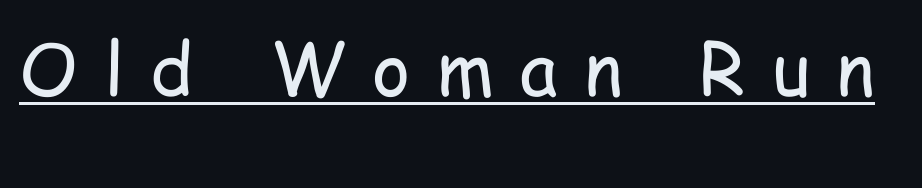
Underlined type. A roman cut, with each character standing at attention. These lines are rendered in a variable-pitch font. The letterforms stand isolated, each surrounded by extra space. Nope, no serifs anywhere on these letters.
